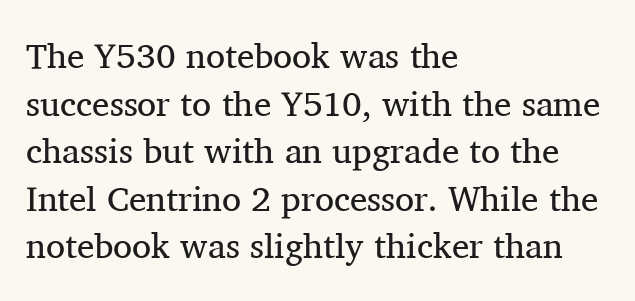
The image shows 35 px regular-weight serif type, upright; set left-aligned, normal line spacing (1.36x), normal letter spacing, not underlined; medium stroke contrast and a medium x-height.
